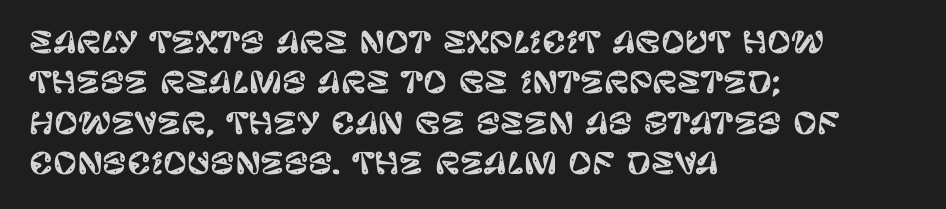
Q: Is the text italic (slanted)? A: Yes.
Q: Is the typeface a serif or a sans-serif typeface? A: Sans-serif.
Q: Is the text underlined? A: No.
Q: How is the paragraph aligned? A: Left-aligned.
Q: Is the spacing between letters normal or unusually wide? A: Normal.
Q: Is the spacing between lines tight, normal or loose? A: Normal.
Q: Width (condensed, normal, or wide)? A: Normal.
Q: Stroke contrast? A: Low.
Q: x-height? A: Large.
Q: Monospaced? A: No.
